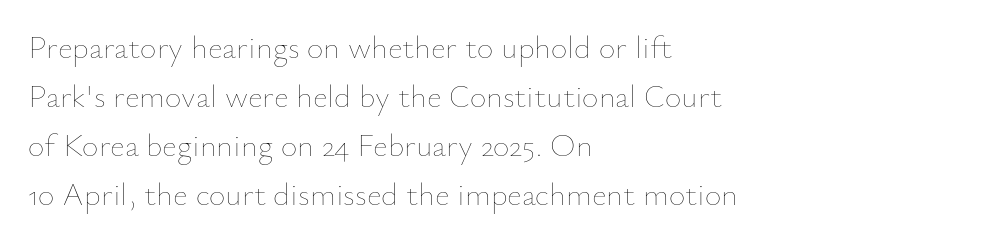
Q: Is the text bold? A: No.
Q: Is the text italic (slanted)? A: No, it is upright.
Q: Is the text underlined? A: No.
Q: How is the paragraph aligned? A: Left-aligned.
Q: Is the spacing between letters normal or unusually wide? A: Normal.
Q: Is the spacing between lines tight, normal or loose? A: Normal.
Q: Width (condensed, normal, or wide)? A: Normal.
Q: Stroke contrast? A: Low.
Q: x-height? A: Small.
Q: Monospaced? A: No.
